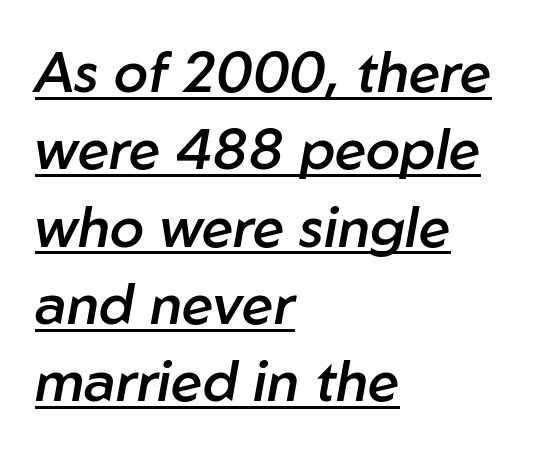
Each letter keeps its own natural width here, so spacing adapts to shape. The passage shown leans; its letterforms are oblique. This is underlined copy, the kind a proofreader might mark for attention. Weight check: semibold — heavier than regular, not quite bold. Notice how descenders clear the ascenders below comfortably — that's standard leading. The type is set solid horizontally, with unmodified tracking.
